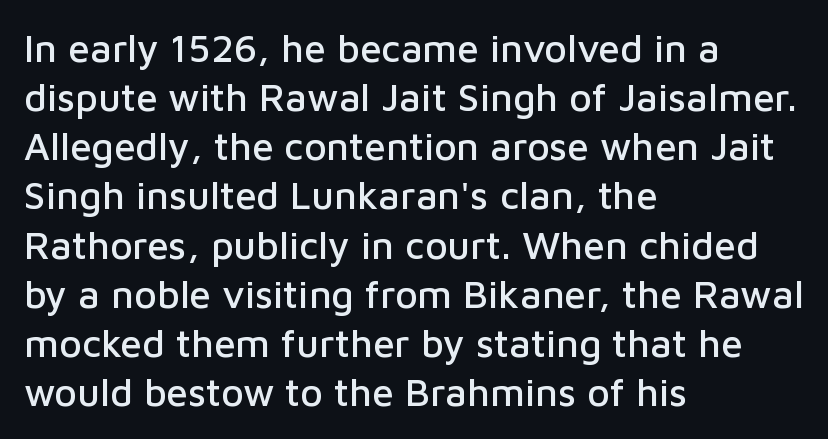
Q: Is the text italic (slanted)? A: No, it is upright.
Q: Is the typeface a serif or a sans-serif typeface? A: Sans-serif.
Q: Is the text underlined? A: No.
Q: How is the paragraph aligned? A: Left-aligned.
Q: Is the spacing between letters normal or unusually wide? A: Normal.
Q: Is the spacing between lines tight, normal or loose? A: Normal.
Q: Width (condensed, normal, or wide)? A: Normal.
Q: Stroke contrast? A: Low.
Q: x-height? A: Medium.
Q: Monospaced? A: No.
